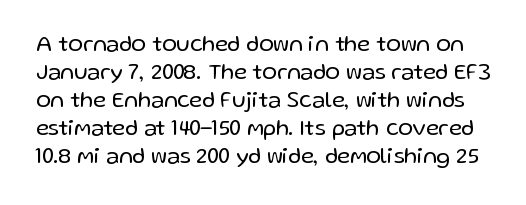
Does the lettering tilt? It doesn't — this is upright. Students, note that the glyphs here touch the page at normal intervals. Bold? No — there's no thickening of the strokes. The foot of each line stays bare and open.
